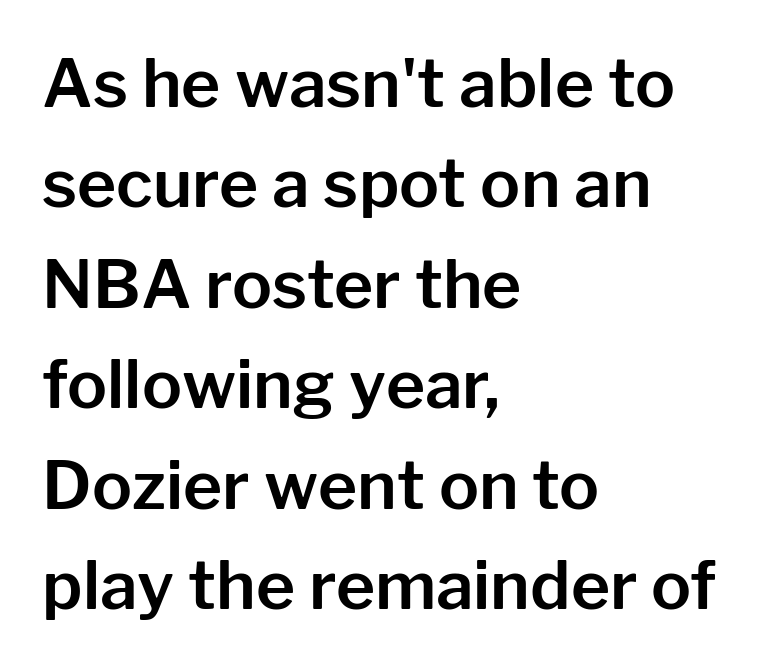
Q: Is the text italic (slanted)? A: No, it is upright.
Q: Is the typeface a serif or a sans-serif typeface? A: Sans-serif.
Q: Is the text underlined? A: No.
Q: How is the paragraph aligned? A: Left-aligned.
Q: Is the spacing between letters normal or unusually wide? A: Normal.
Q: Is the spacing between lines tight, normal or loose? A: Normal.
Q: Width (condensed, normal, or wide)? A: Normal.
Q: Stroke contrast? A: Low.
Q: x-height? A: Medium.
Q: Monospaced? A: No.
